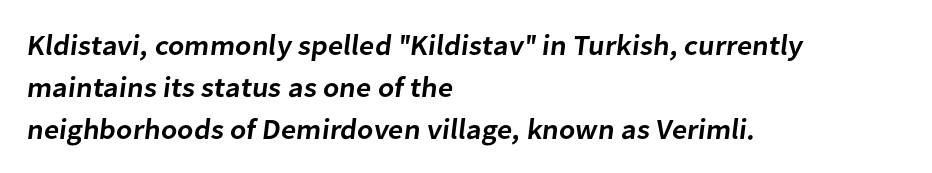
The image shows 29 px semibold sans-serif type; set left-aligned, normal line spacing (1.44x), normal letter spacing, not underlined; low stroke contrast and a medium x-height.
